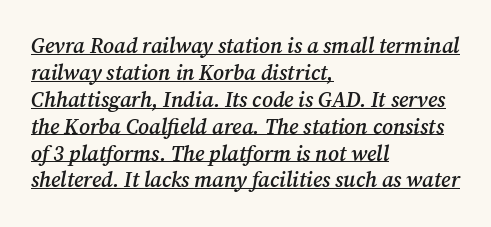
The letterforms sit shoulder to shoulder at normal distance. Style check: oblique. Evenly set lines give the paragraph a standard silhouette. This rendering features underlined lettering. Reading down the block, your eye returns to a fixed left position each line. The strokes are fattened partway — semibold, not bold.
